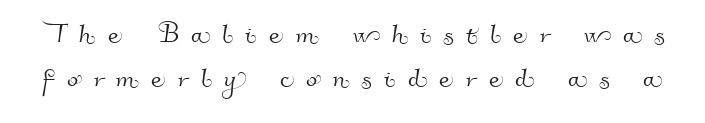
The image shows 33 px sans-serif type; set normal line spacing (1.34x), unusually wide letter spacing (+0.37 em), not underlined; high stroke contrast and a small x-height.
